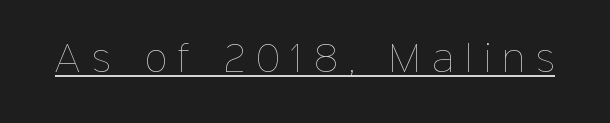
{"italic": "no", "bold": "no", "weight": "thin", "width": "normal", "stroke_contrast": "low", "x_height": "medium", "monospaced": "no", "underline": "yes", "letter_spacing": "wide", "letter_spacing_em": 0.35, "glyph_px": 34}
